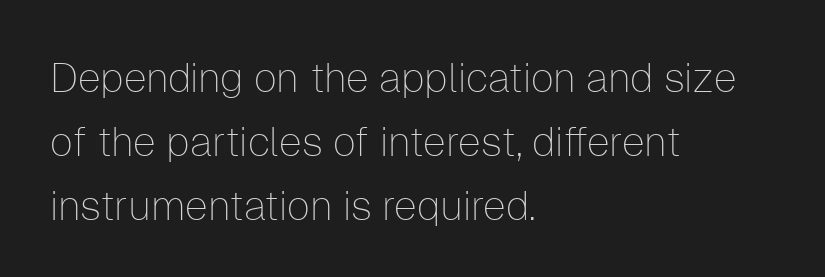
These glyphs show unthickened strokes, regular width or finer. Interline gaps are of average width in this sample. Lines of text with bare space underneath. Varying glyph widths throughout — classic text-font behaviour. The rendering shows plain stroke endings on the letterforms — a sans-serif design. The lines in this sample share a left origin and differ only in where they stop.
